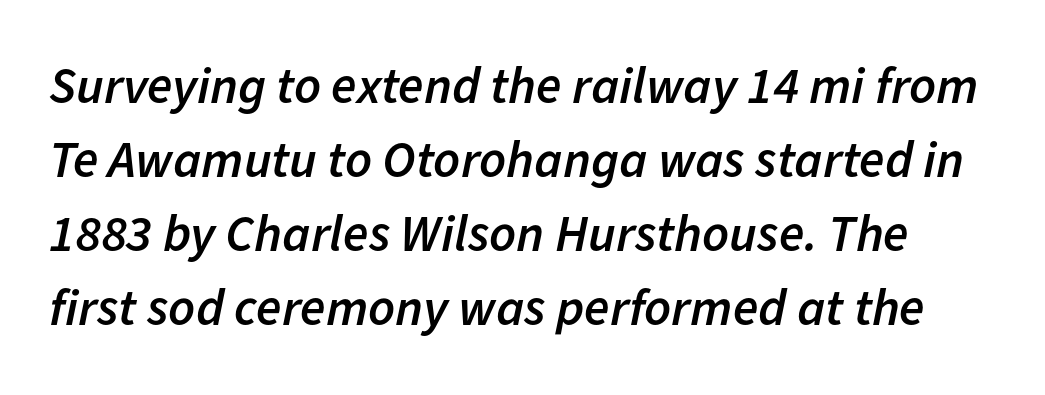
The image shows 52 px semibold type, italic (leaning right); set normal line spacing (1.42x), normal letter spacing, not underlined; low stroke contrast and a medium x-height.
